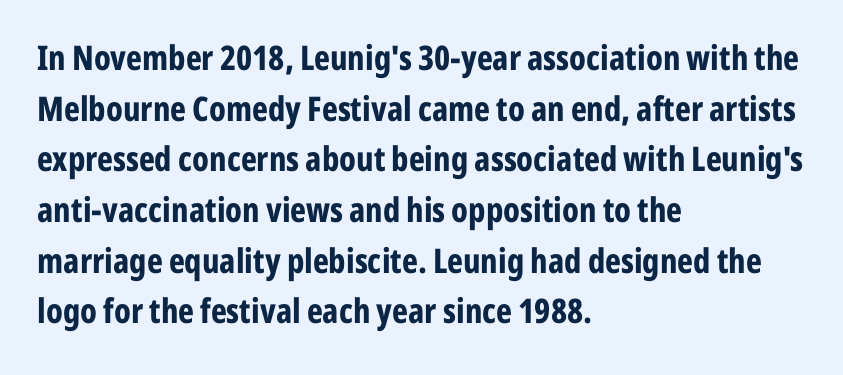
The font is running at its bold setting. This sample uses plain, unmodified letter spacing. The typeface chosen for these lines omits serifs. Ascenders rise straight up at ninety degrees.
